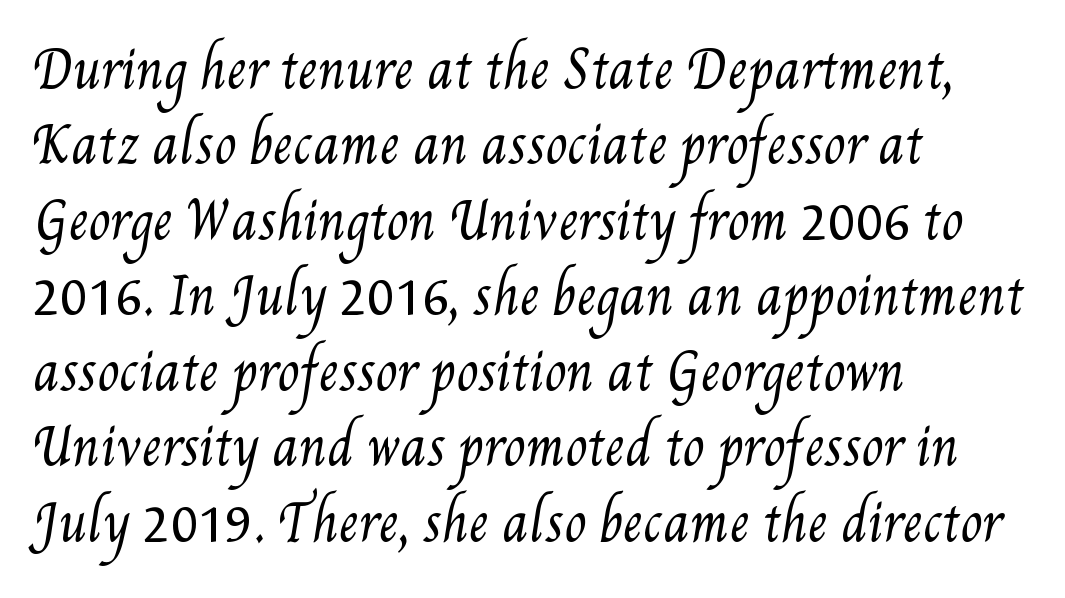
The image shows 50 px regular-weight, condensed type; set left-aligned, normal line spacing (1.51x), normal letter spacing, not underlined; medium stroke contrast and a small x-height.
